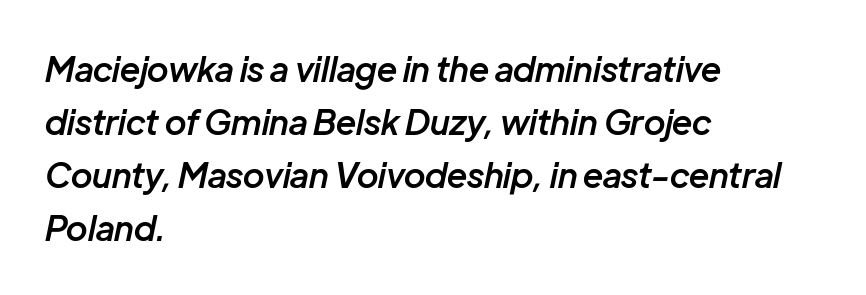
{"italic": "yes", "lean": "right", "slant_degrees": 12, "bold": "semi", "weight": "semibold", "width": "normal", "stroke_contrast": "low", "x_height": "medium", "monospaced": "no", "underline": "no", "align": "left", "line_spacing": "normal", "line_spacing_ratio": 1.56, "letter_spacing": "normal", "letter_spacing_em": 0.0, "glyph_px": 34}
